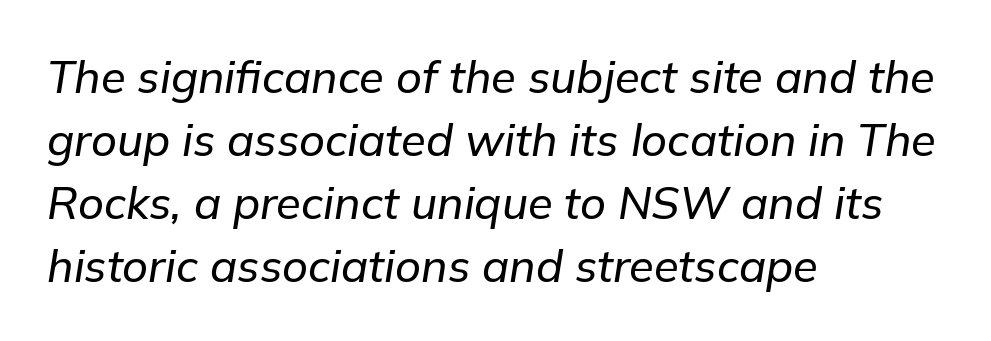
Q: Is the text italic (slanted)? A: Yes, it leans right by about 9 degrees.
Q: Is the text underlined? A: No.
Q: How is the paragraph aligned? A: Left-aligned.
Q: Is the spacing between letters normal or unusually wide? A: Normal.
Q: Is the spacing between lines tight, normal or loose? A: Normal.
Q: Width (condensed, normal, or wide)? A: Normal.
Q: Stroke contrast? A: Low.
Q: x-height? A: Medium.
Q: Monospaced? A: No.
